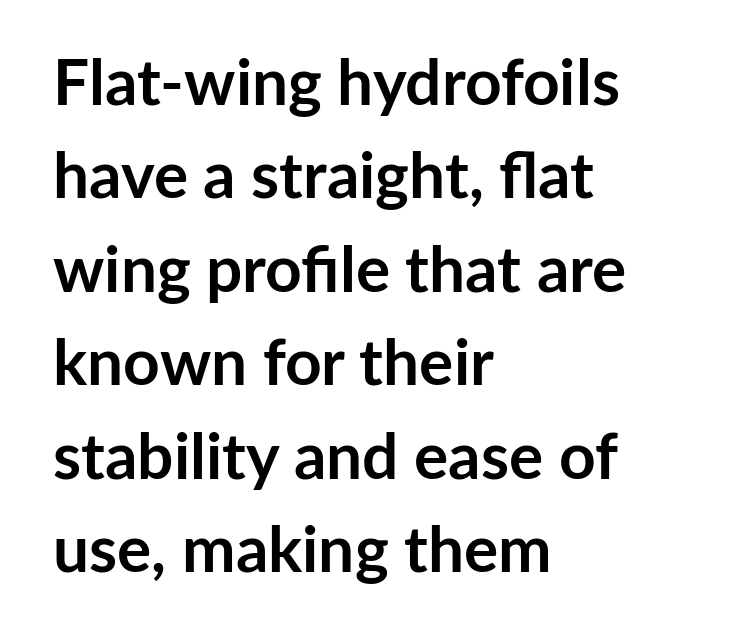
Look at the tracking — it's just the regular setting, nothing added. Heavy, bold letterforms. Descenders hang freely into open space. All the whitespace from short lines collects on the right. Rendered with straight, roman letterforms.
